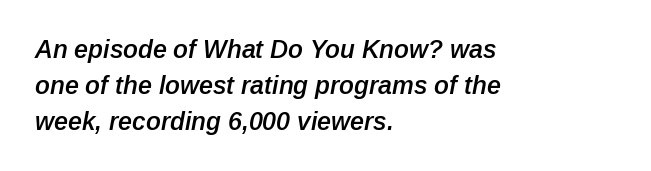
{"italic": "yes", "lean": "right", "slant_degrees": 12, "bold": "semi", "underline": "no", "align": "left", "line_spacing": "normal", "line_spacing_ratio": 1.44, "letter_spacing": "normal", "letter_spacing_em": 0.0, "glyph_px": 25}
